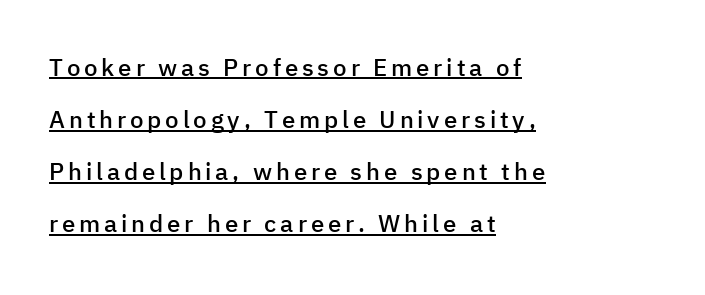
The image shows 24 px text type, upright; set left-aligned, loose line spacing (2.17x), underlined.
